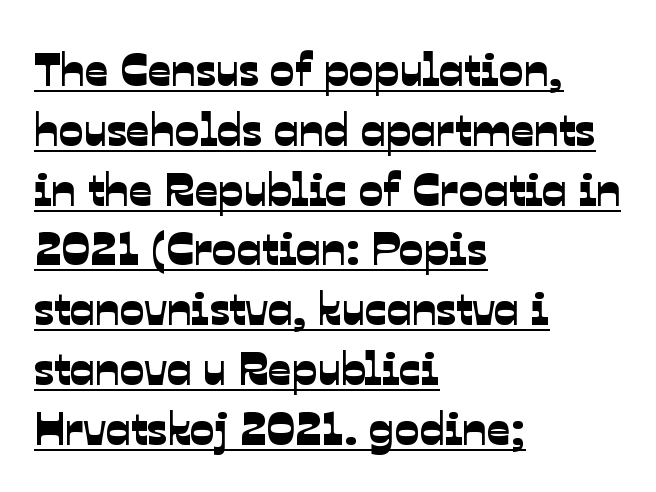
Q: Is the typeface a serif or a sans-serif typeface? A: Sans-serif.
Q: Is the text underlined? A: Yes.
Q: How is the paragraph aligned? A: Left-aligned.
Q: Is the spacing between letters normal or unusually wide? A: Normal.
Q: Is the spacing between lines tight, normal or loose? A: Normal.
Q: Width (condensed, normal, or wide)? A: Normal.
Q: Stroke contrast? A: Low.
Q: x-height? A: Medium.
Q: Monospaced? A: No.
